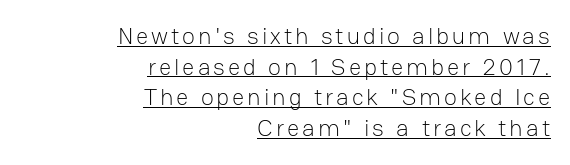
Q: Is the text bold? A: No.
Q: Is the text italic (slanted)? A: No, it is upright.
Q: Is the text underlined? A: Yes.
Q: How is the paragraph aligned? A: Right-aligned.
Q: Is the spacing between lines tight, normal or loose? A: Normal.
